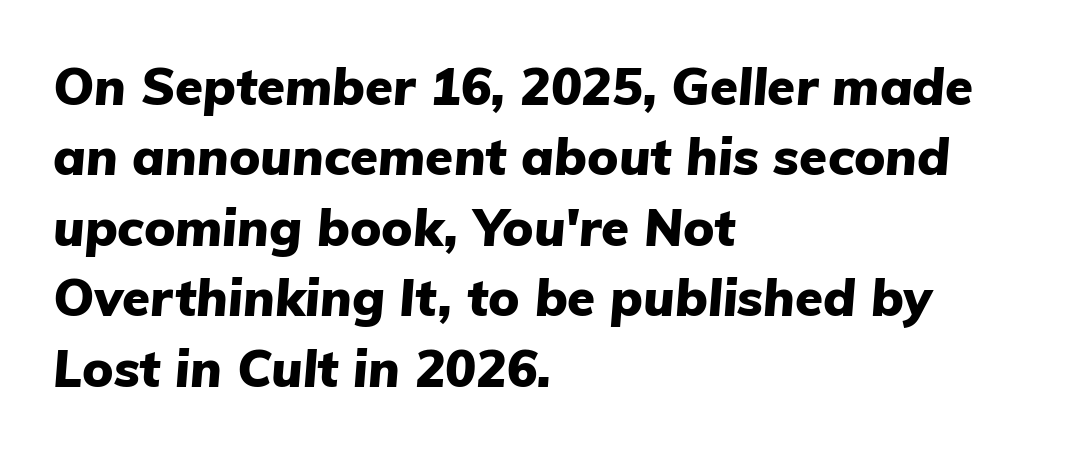
In CSS terms this would be text-align: left. The axis of the letterforms is tilted away from vertical. Each new line begins a customary step beneath the previous one. These lines are rendered in a variable-pitch font. Strokes here are thick enough to call this a true bold. Plain, unruled lines of type.
